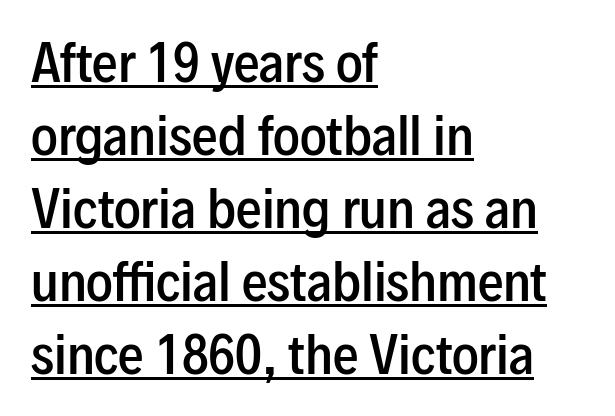
{"serif": "no", "italic": "no", "bold": "semi", "weight": "semibold", "width": "condensed", "stroke_contrast": "low", "x_height": "medium", "monospaced": "no", "underline": "yes", "align": "left", "line_spacing": "normal", "line_spacing_ratio": 1.43, "letter_spacing": "normal", "letter_spacing_em": 0.0, "glyph_px": 51}
